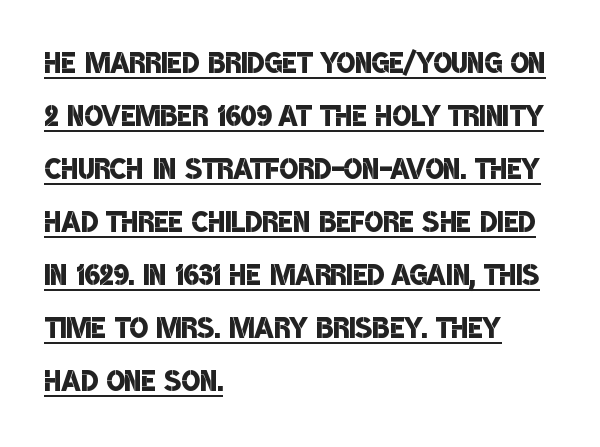
Here the glyphs are tracked normally, forming tight word shapes. These lines are rendered in a variable-pitch font. This rendering features underlined lettering. Does the leading feel generous? No, just average. Does the weight exceed regular? Yes, but only to semibold. Nothing sits at the stroke ends, so this counts as sans-serif.
